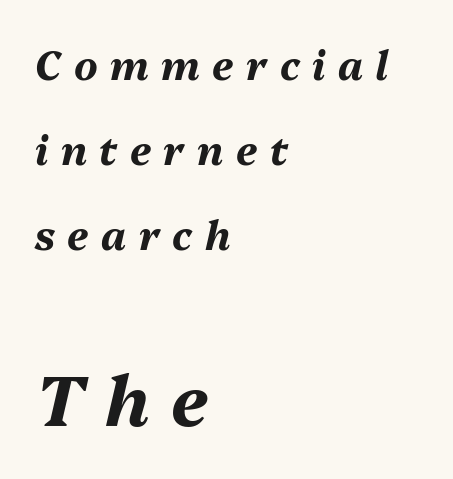
Q: Is the text bold? A: Yes.
Q: Is the text italic (slanted)? A: Yes, it leans right by about 13 degrees.
Q: Is the text underlined? A: No.
Q: How is the paragraph aligned? A: Left-aligned.
Q: Is the spacing between letters normal or unusually wide? A: Unusually wide.
Q: Is the spacing between lines tight, normal or loose? A: Loose.
Q: Which block of text is set in a larger size, the first (top) or the second (bottom)? A: The second (bottom) one.
Q: Width (condensed, normal, or wide)? A: Normal.
Q: Stroke contrast? A: Medium.
Q: x-height? A: Medium.
Q: Monospaced? A: No.
